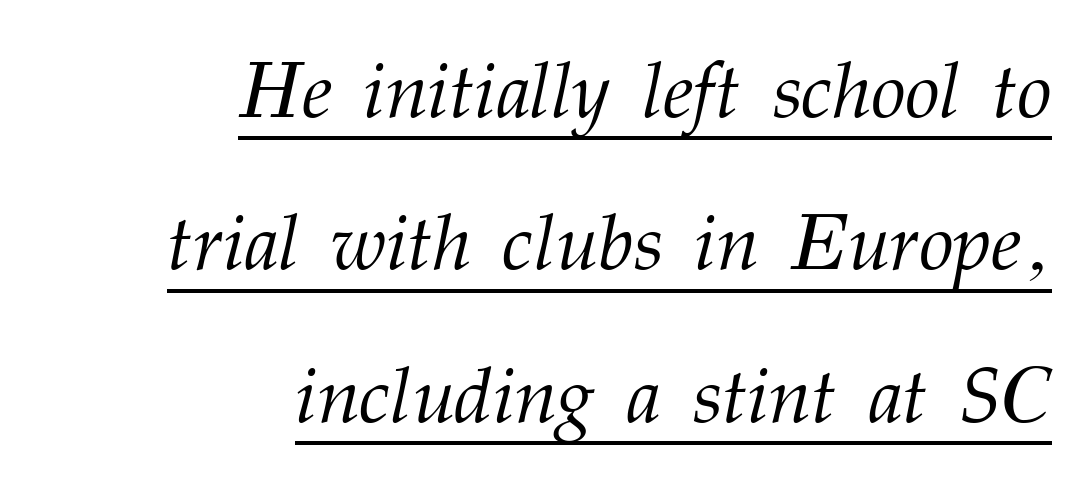
Q: Is the text bold? A: No.
Q: Is the text italic (slanted)? A: Yes, it leans right by about 12 degrees.
Q: Is the typeface a serif or a sans-serif typeface? A: Serif.
Q: Is the text underlined? A: Yes.
Q: How is the paragraph aligned? A: Right-aligned.
Q: Is the spacing between letters normal or unusually wide? A: Normal.
Q: Is the spacing between lines tight, normal or loose? A: Loose.
Q: Width (condensed, normal, or wide)? A: Normal.
Q: Stroke contrast? A: Medium.
Q: x-height? A: Medium.
Q: Monospaced? A: No.
